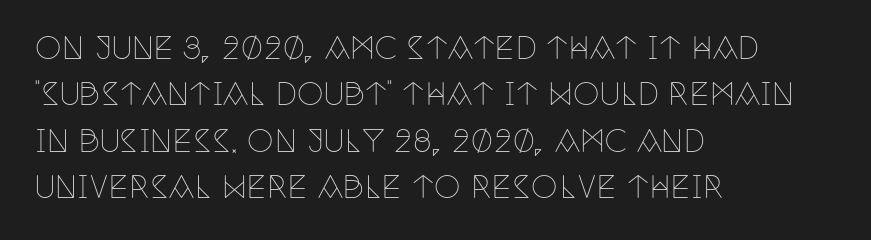
Q: Is the text bold? A: No.
Q: Is the text italic (slanted)? A: No, it is upright.
Q: Is the typeface a serif or a sans-serif typeface? A: Serif.
Q: Is the text underlined? A: No.
Q: How is the paragraph aligned? A: Left-aligned.
Q: Is the spacing between letters normal or unusually wide? A: Normal.
Q: Is the spacing between lines tight, normal or loose? A: Normal.
Q: Width (condensed, normal, or wide)? A: Condensed.
Q: Stroke contrast? A: Low.
Q: x-height? A: Large.
Q: Monospaced? A: No.
